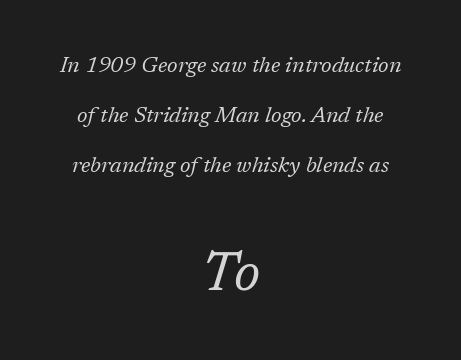
Q: Is the text bold? A: No.
Q: Is the text italic (slanted)? A: Yes, it leans right by about 17 degrees.
Q: Is the typeface a serif or a sans-serif typeface? A: Serif.
Q: Is the text underlined? A: No.
Q: How is the paragraph aligned? A: Centered.
Q: Is the spacing between letters normal or unusually wide? A: Normal.
Q: Is the spacing between lines tight, normal or loose? A: Loose.
Q: Which block of text is set in a larger size, the first (top) or the second (bottom)? A: The second (bottom) one.
Q: Width (condensed, normal, or wide)? A: Normal.
Q: Stroke contrast? A: Low.
Q: x-height? A: Medium.
Q: Monospaced? A: No.
